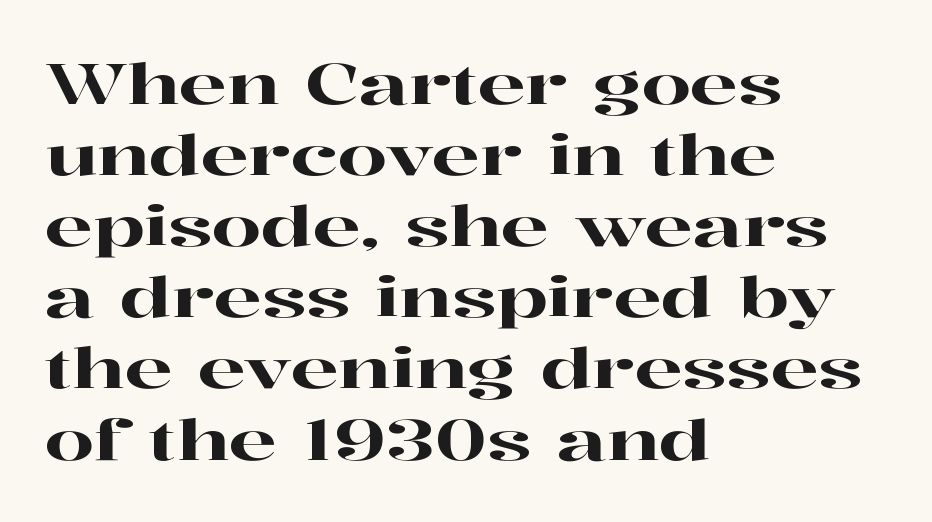
{"serif": "yes", "italic": "no", "width": "wide", "stroke_contrast": "high", "x_height": "medium", "monospaced": "no", "underline": "no", "align": "left", "line_spacing": "normal", "line_spacing_ratio": 1.27, "letter_spacing": "normal", "letter_spacing_em": 0.0, "glyph_px": 56}
